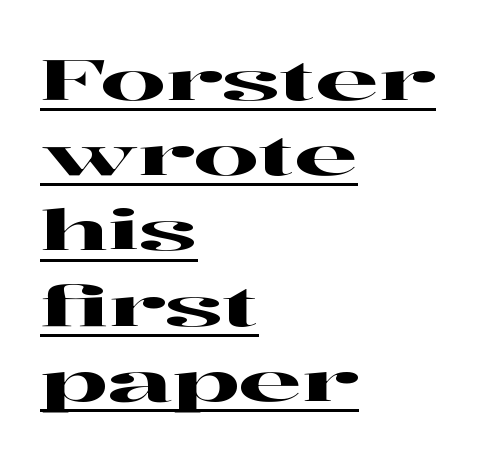
The rendering uses a moderate line-height, typical for paragraphs. Line starts are locked; line ends wander. Typographically, this falls in the serif category. Looks like regular typesetting: each glyph gets only the width it needs.
